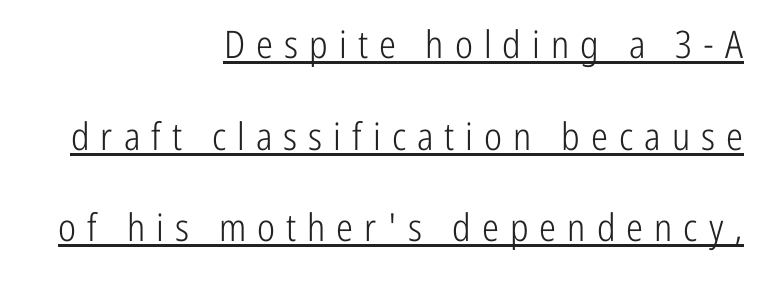
The letters stand straight up with perfectly vertical stems. The text block is weighted toward the right margin, trailing off unevenly leftward. Each stroke keeps to a modest, everyday thickness or less. The vertical gap from one line to the next is large. Looks like someone drew a line under every word here.
